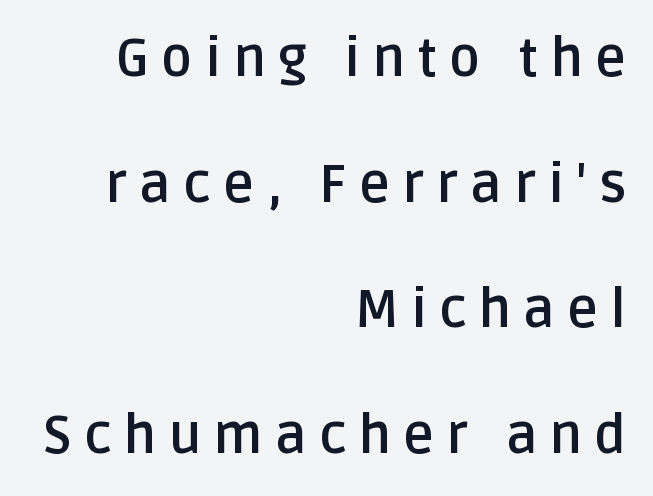
{"serif": "no", "italic": "no", "bold": "yes", "weight": "semibold", "width": "normal", "stroke_contrast": "low", "x_height": "large", "monospaced": "no", "underline": "no", "align": "right", "line_spacing": "loose", "line_spacing_ratio": 2.37, "letter_spacing": "wide", "letter_spacing_em": 0.23, "glyph_px": 53}
